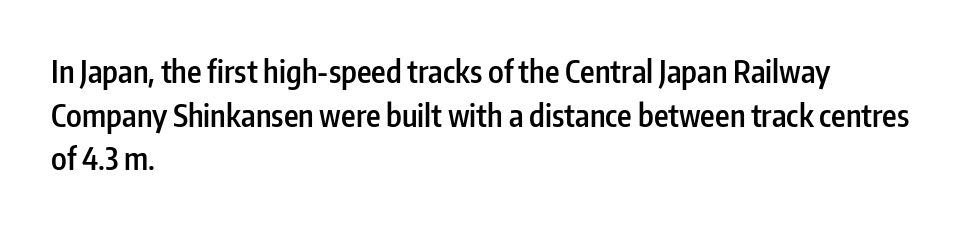
{"serif": "no", "italic": "no", "bold": "semi", "weight": "semibold", "width": "condensed", "stroke_contrast": "low", "x_height": "medium", "monospaced": "no", "underline": "no", "align": "left", "line_spacing": "normal", "line_spacing_ratio": 1.41, "letter_spacing": "normal", "letter_spacing_em": 0.0, "glyph_px": 31}
